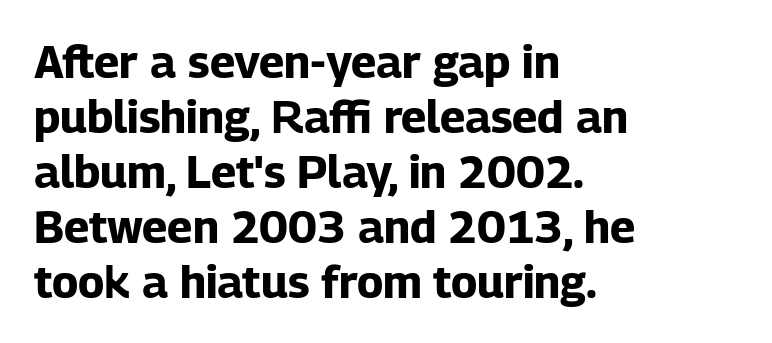
The compositor pushed each line to the left boundary. Underline: absent. Is this a sans? Yes — the strokes have no serifs. Standard letterfit; no display-style spreading of the glyphs.
